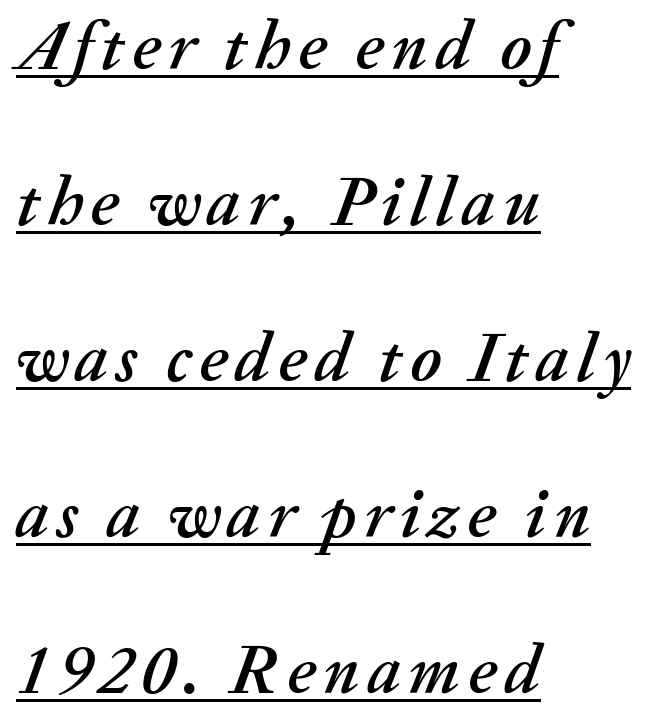
{"italic": "yes", "lean": "right", "slant_degrees": 20, "width": "normal", "stroke_contrast": "medium", "x_height": "medium", "monospaced": "no", "underline": "yes", "align": "left", "line_spacing": "loose", "line_spacing_ratio": 2.26, "glyph_px": 69}
